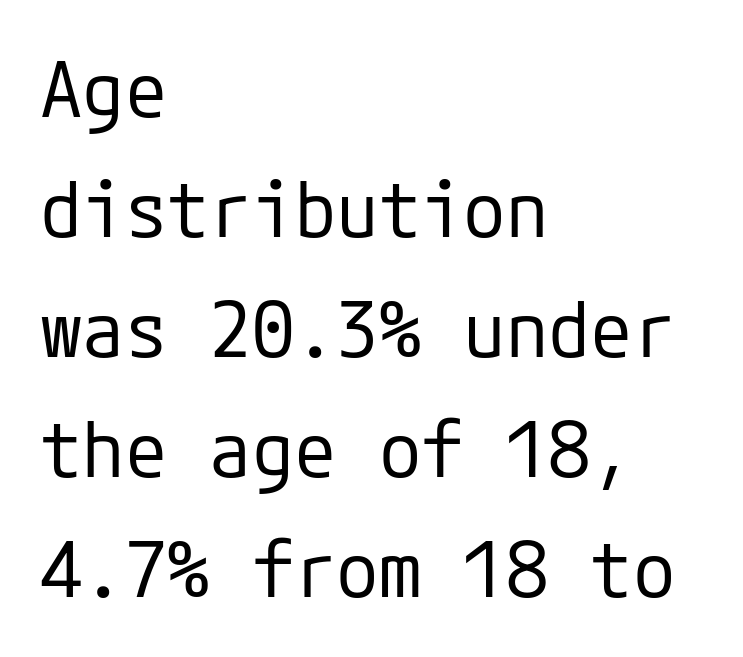
The horizontal fit of the characters is conventional and even. When letters stand straight like this, we call the style roman or upright. The designer left line spacing at the default. Nothing heavy about these letters — not bold at all. Check where the strokes stop: nothing finishes them off — pure sans.
